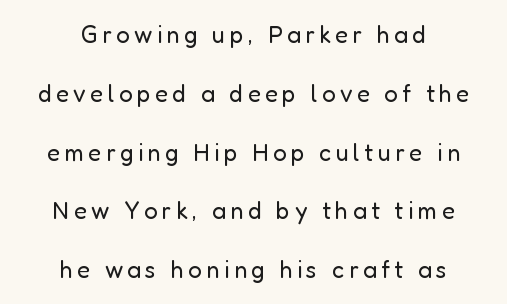
The image shows 24 px text type, upright; set centered, loose line spacing (2.45x), not underlined.
